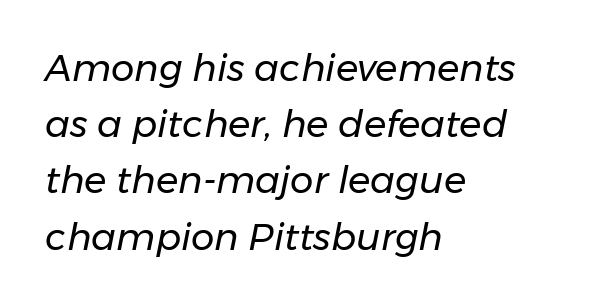
Layout note: lines flush left. Is this a fixed-width face? No — the glyphs have proportional, varying widths. The lines sit at an ordinary, default distance from one another. Stroke mass is kept to a normal reading level or below.
